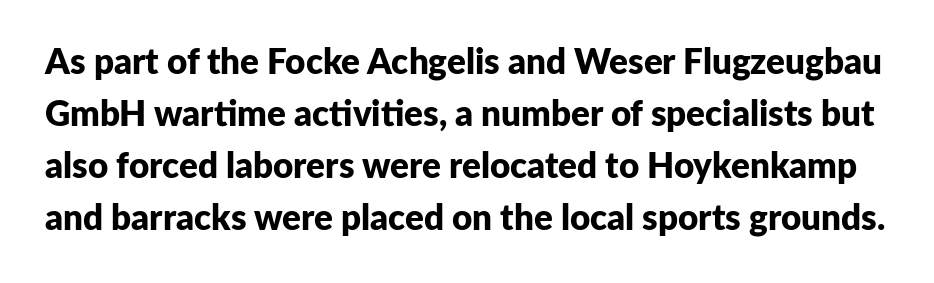
{"serif": "no", "italic": "no", "bold": "yes", "weight": "bold", "width": "normal", "stroke_contrast": "low", "x_height": "medium", "monospaced": "no", "underline": "no", "line_spacing": "normal", "line_spacing_ratio": 1.49, "letter_spacing": "normal", "letter_spacing_em": 0.0, "glyph_px": 35}
